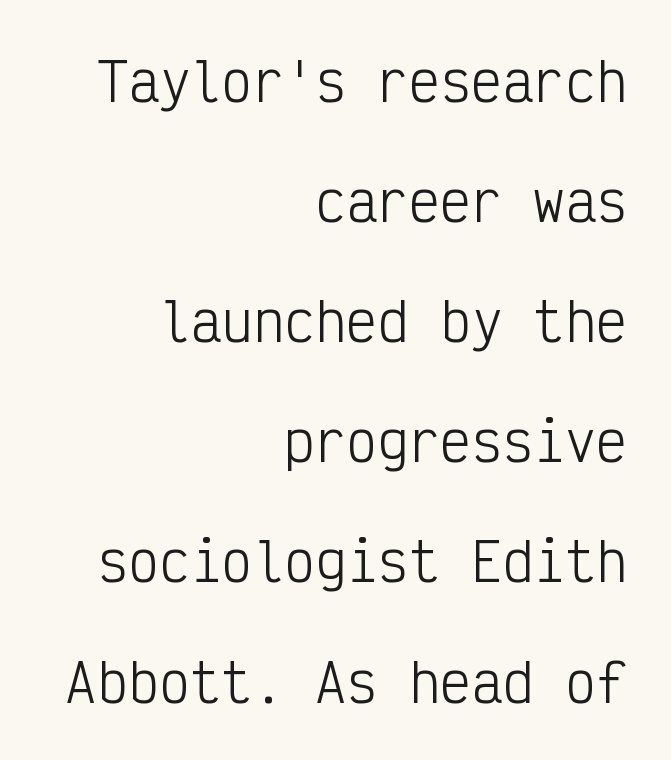
{"serif": "no", "italic": "no", "bold": "no", "weight": "light", "width": "condensed", "stroke_contrast": "low", "x_height": "medium", "monospaced": "yes", "underline": "no", "align": "right", "line_spacing": "loose", "line_spacing_ratio": 2.31, "letter_spacing": "normal", "letter_spacing_em": 0.0, "glyph_px": 52}
